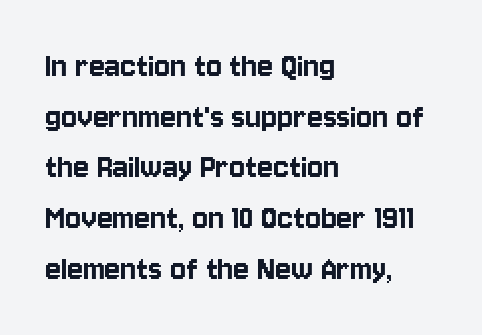
The image shows 37 px condensed sans-serif type, upright; set left-aligned, normal line spacing (1.37x), normal letter spacing, not underlined; low stroke contrast and a large x-height.
